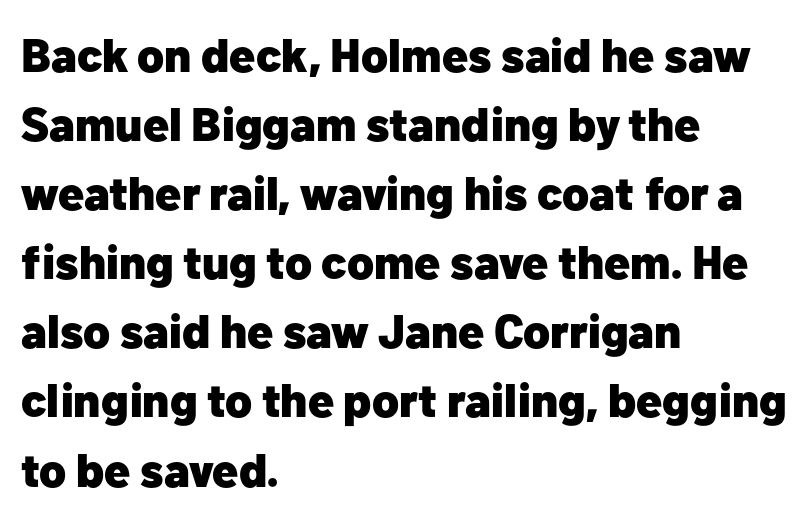
{"serif": "no", "italic": "no", "bold": "yes", "weight": "heavy", "width": "normal", "stroke_contrast": "low", "x_height": "medium", "monospaced": "no", "underline": "no", "align": "left", "line_spacing": "normal", "line_spacing_ratio": 1.47, "letter_spacing": "normal", "letter_spacing_em": 0.0, "glyph_px": 47}
